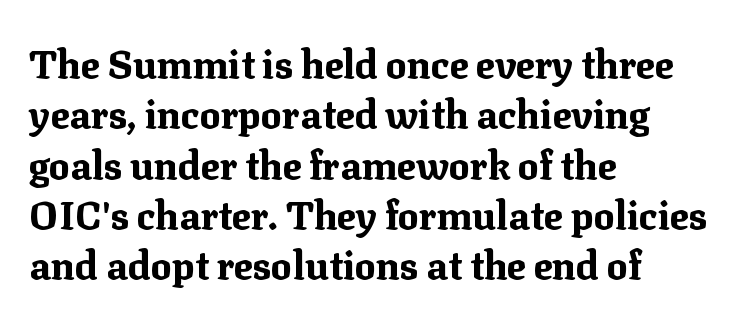
{"serif": "yes", "italic": "no", "bold": "yes", "weight": "bold", "width": "normal", "stroke_contrast": "medium", "x_height": "medium", "monospaced": "no", "underline": "no", "align": "left", "line_spacing": "normal", "line_spacing_ratio": 1.29, "letter_spacing": "normal", "letter_spacing_em": 0.0, "glyph_px": 39}
